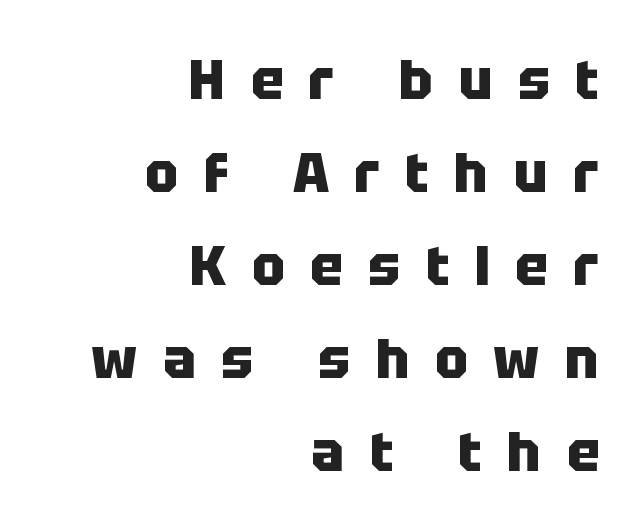
Q: Is the text bold? A: Yes.
Q: Is the text italic (slanted)? A: No, it is upright.
Q: Is the typeface a serif or a sans-serif typeface? A: Sans-serif.
Q: Is the text underlined? A: No.
Q: How is the paragraph aligned? A: Right-aligned.
Q: Is the spacing between letters normal or unusually wide? A: Unusually wide.
Q: Is the spacing between lines tight, normal or loose? A: Normal.
Q: Width (condensed, normal, or wide)? A: Normal.
Q: Stroke contrast? A: Low.
Q: x-height? A: Large.
Q: Monospaced? A: No.
